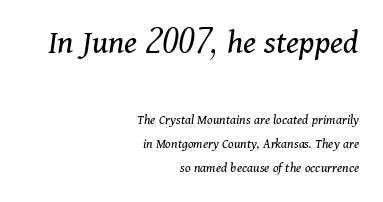
Q: Is the text bold? A: No.
Q: Is the text italic (slanted)? A: Yes, it leans right by about 11 degrees.
Q: Is the typeface a serif or a sans-serif typeface? A: Serif.
Q: Is the text underlined? A: No.
Q: How is the paragraph aligned? A: Right-aligned.
Q: Is the spacing between letters normal or unusually wide? A: Normal.
Q: Which block of text is set in a larger size, the first (top) or the second (bottom)? A: The first (top) one.
Q: Width (condensed, normal, or wide)? A: Normal.
Q: Stroke contrast? A: Medium.
Q: x-height? A: Medium.
Q: Monospaced? A: No.
